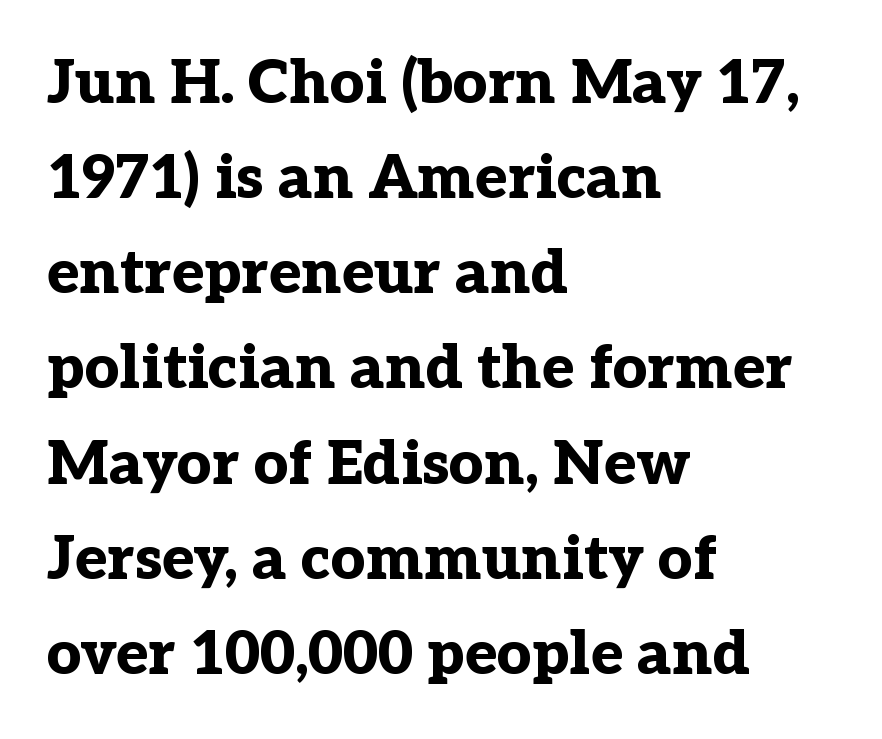
Q: Is the text bold? A: Yes.
Q: Is the text italic (slanted)? A: No, it is upright.
Q: Is the typeface a serif or a sans-serif typeface? A: Serif.
Q: Is the text underlined? A: No.
Q: How is the paragraph aligned? A: Left-aligned.
Q: Is the spacing between letters normal or unusually wide? A: Normal.
Q: Is the spacing between lines tight, normal or loose? A: Normal.
Q: Width (condensed, normal, or wide)? A: Normal.
Q: Stroke contrast? A: Low.
Q: x-height? A: Medium.
Q: Monospaced? A: No.
